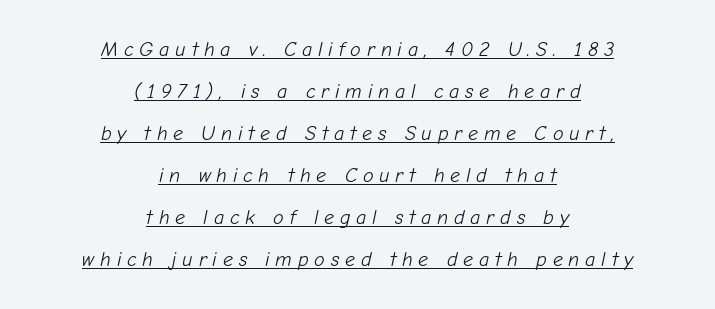
Q: Is the text bold? A: No.
Q: Is the text italic (slanted)? A: Yes, it leans right by about 12 degrees.
Q: Is the text underlined? A: Yes.
Q: How is the paragraph aligned? A: Centered.
Q: Is the spacing between letters normal or unusually wide? A: Unusually wide.
Q: Is the spacing between lines tight, normal or loose? A: Loose.
